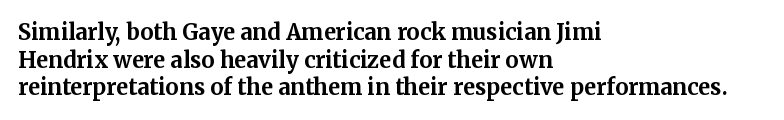
{"italic": "no", "bold": "yes", "underline": "no", "align": "left", "line_spacing": "normal", "line_spacing_ratio": 1.26, "letter_spacing": "normal", "letter_spacing_em": 0.0, "glyph_px": 22}
